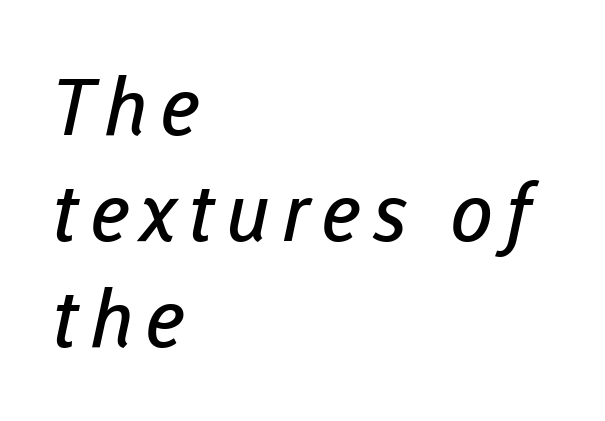
Q: Is the text bold? A: No.
Q: Is the typeface a serif or a sans-serif typeface? A: Sans-serif.
Q: Is the text underlined? A: No.
Q: How is the paragraph aligned? A: Left-aligned.
Q: Is the spacing between lines tight, normal or loose? A: Normal.
Q: Width (condensed, normal, or wide)? A: Normal.
Q: Stroke contrast? A: Low.
Q: x-height? A: Medium.
Q: Monospaced? A: No.
